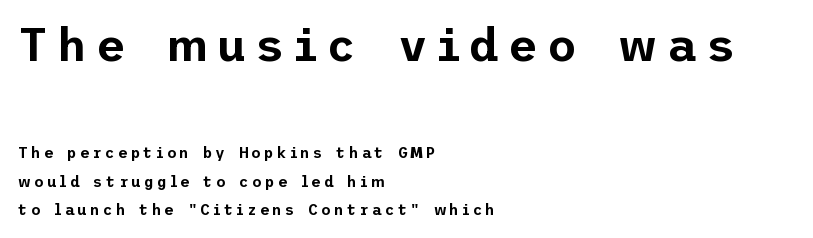
The image shows 46 px sans-serif type, upright; set left-aligned, loose line spacing (1.93x), unusually wide letter spacing (+0.2 em), not underlined; the first (top) block is 3.07x larger; low stroke contrast and a medium x-height.
